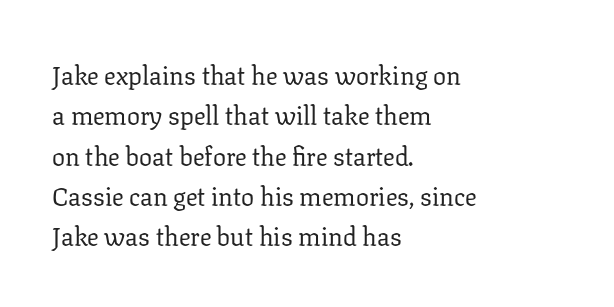
Check the space under the baseline: it is left empty. The type sits square on the baseline with zero lean. Line spacing here is normal. Casual observation: everything's shoved over to the left. Honestly, the letter spacing is just normal — you wouldn't notice it.
